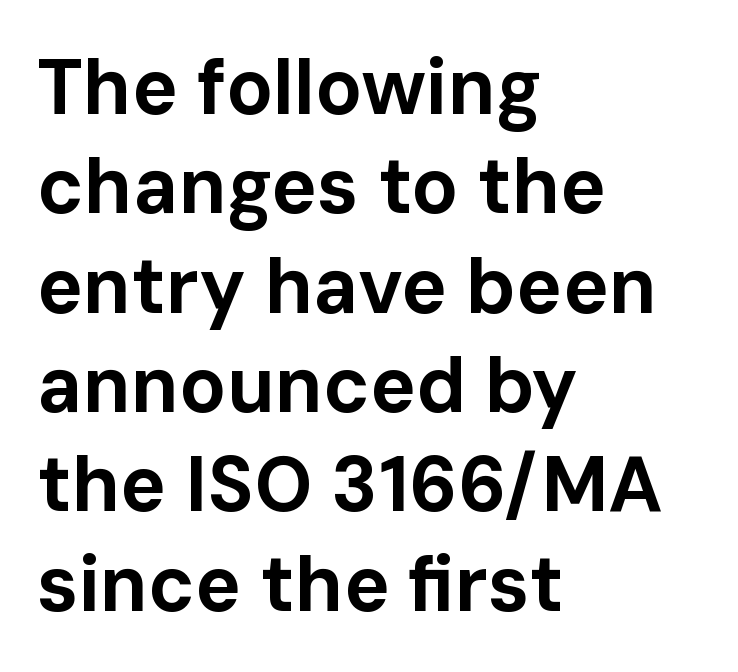
The image shows 77 px bold sans-serif type, upright; set left-aligned, normal line spacing (1.29x), normal letter spacing, not underlined; low stroke contrast and a medium x-height.
